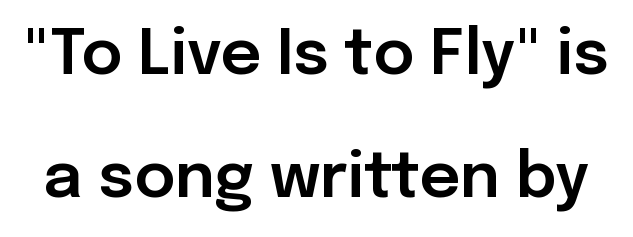
{"serif": "no", "italic": "no", "width": "normal", "stroke_contrast": "low", "x_height": "medium", "monospaced": "no", "underline": "no", "line_spacing": "loose", "line_spacing_ratio": 1.96, "letter_spacing": "normal", "letter_spacing_em": 0.0, "glyph_px": 63}
